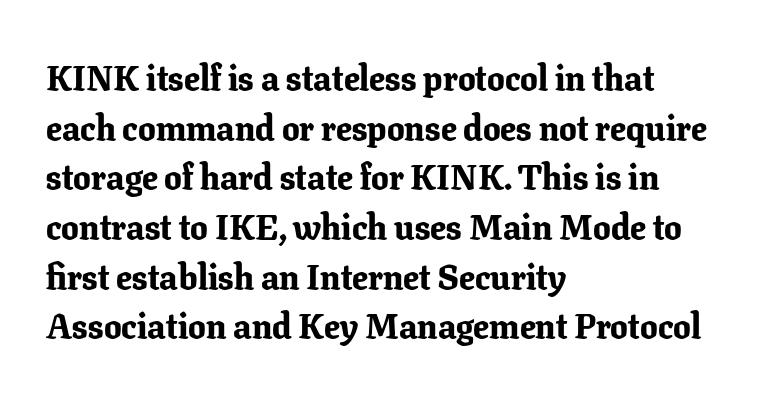
The image shows 35 px bold serif type, upright; set left-aligned, normal line spacing (1.42x), normal letter spacing, not underlined; low stroke contrast and a medium x-height.
